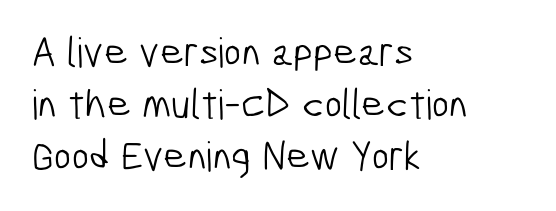
{"serif": "no", "bold": "no", "weight": "light", "width": "condensed", "stroke_contrast": "low", "x_height": "medium", "monospaced": "no", "underline": "no", "align": "left", "line_spacing": "normal", "line_spacing_ratio": 1.27, "letter_spacing": "normal", "letter_spacing_em": 0.0, "glyph_px": 41}
